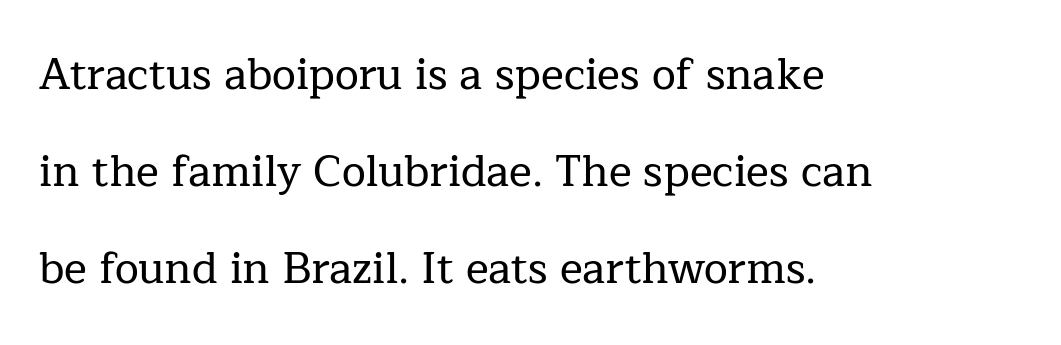
Designer's note — italics off, roman on. Spacing verdict: proportional, widths tailored to each character. The text was rendered using a seriffed face with decorative stroke endings. Teacher's note: observe the even left margin — that is flush-left alignment. You could call the tracking neutral — neither tight nor loose.
